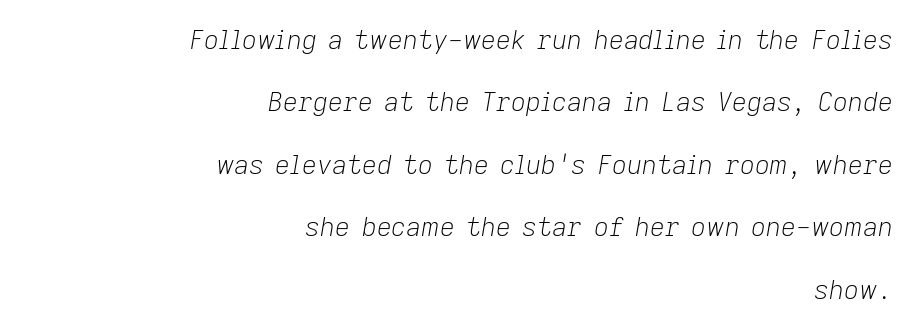
{"italic": "yes", "lean": "right", "slant_degrees": 9, "bold": "no", "underline": "no", "align": "right", "line_spacing": "loose", "line_spacing_ratio": 2.4, "letter_spacing": "normal", "letter_spacing_em": 0.0, "glyph_px": 26}
